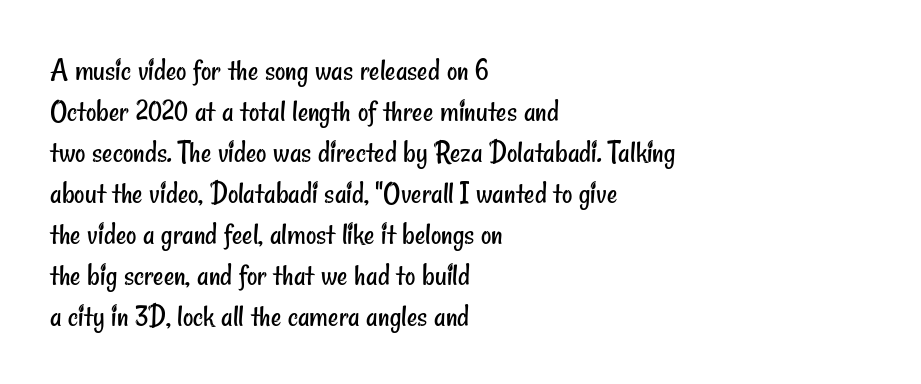
{"serif": "no", "bold": "no", "weight": "regular", "width": "condensed", "stroke_contrast": "low", "x_height": "small", "monospaced": "no", "underline": "no", "align": "left", "line_spacing": "normal", "line_spacing_ratio": 1.28, "letter_spacing": "normal", "letter_spacing_em": 0.0, "glyph_px": 32}
